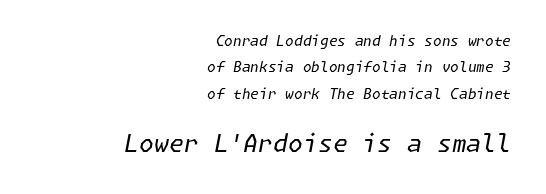
{"italic": "yes", "lean": "right", "slant_degrees": 11, "bold": "no", "underline": "no", "align": "right", "line_spacing_ratio": 1.88, "letter_spacing": "normal", "letter_spacing_em": 0.0, "larger_block": "second", "size_ratio": 1.71, "glyph_px": 24}
